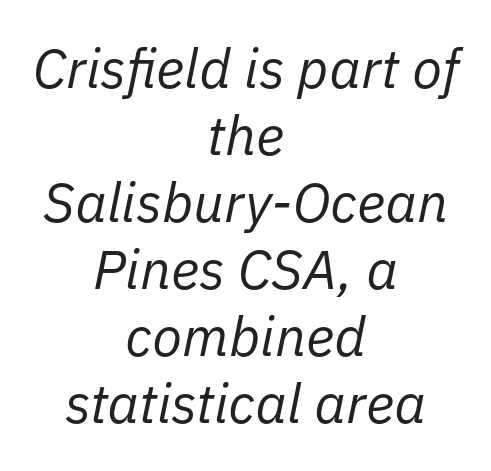
{"italic": "yes", "lean": "right", "slant_degrees": 11, "bold": "no", "weight": "regular", "width": "normal", "stroke_contrast": "low", "x_height": "medium", "monospaced": "no", "underline": "no", "align": "center", "line_spacing_ratio": 1.22, "letter_spacing": "normal", "letter_spacing_em": 0.0, "glyph_px": 55}
